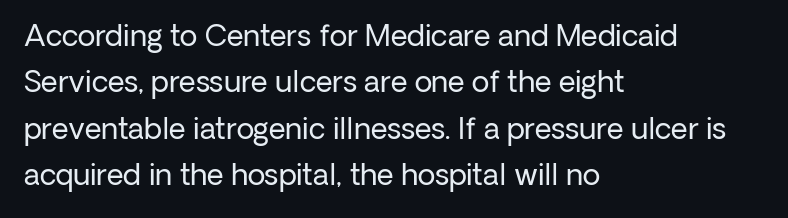
Note: no serifs on the glyphs. Each word holds together tightly as a unit, with standard inter-letter gaps. Casual observation: everything's shoved over to the left. Ordinary non-slanted type is in use. Spacing verdict: proportional, widths tailored to each character. The zone under the glyphs is completely vacant.
